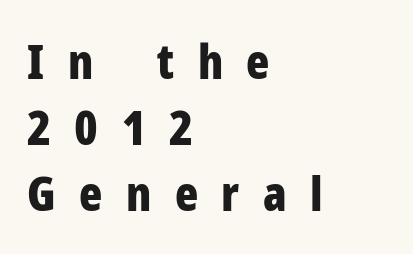
The image shows 48 px bold, condensed sans-serif type, upright; set left-aligned, normal line spacing (1.38x), unusually wide letter spacing (+0.49 em), not underlined; low stroke contrast and a medium x-height.
